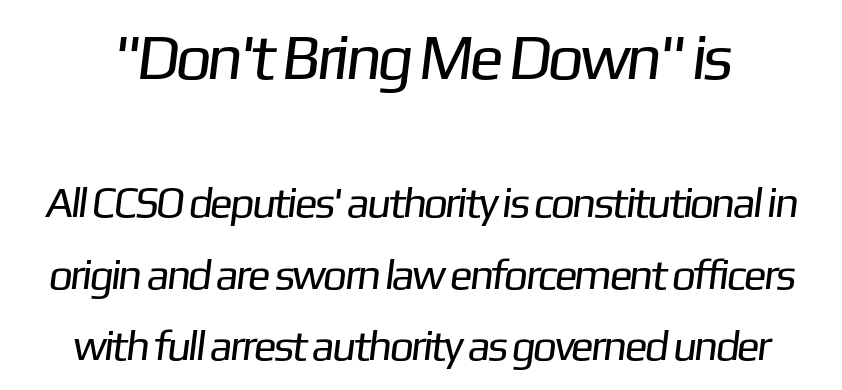
Q: Is the text bold? A: No.
Q: Is the typeface a serif or a sans-serif typeface? A: Sans-serif.
Q: Is the text underlined? A: No.
Q: Is the spacing between letters normal or unusually wide? A: Normal.
Q: Is the spacing between lines tight, normal or loose? A: Normal.
Q: Which block of text is set in a larger size, the first (top) or the second (bottom)? A: The first (top) one.
Q: Width (condensed, normal, or wide)? A: Normal.
Q: Stroke contrast? A: Low.
Q: x-height? A: Medium.
Q: Monospaced? A: No.
